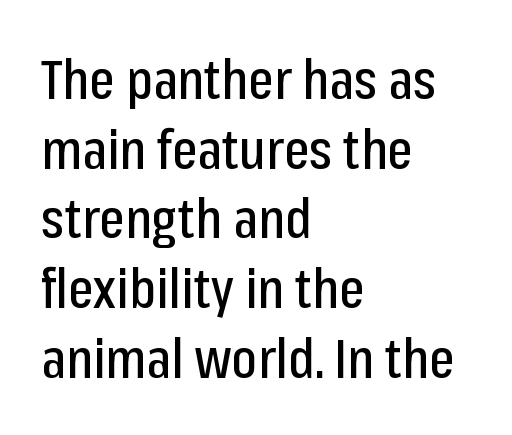
{"serif": "no", "italic": "no", "width": "condensed", "stroke_contrast": "low", "x_height": "medium", "monospaced": "no", "underline": "no", "align": "left", "line_spacing": "normal", "line_spacing_ratio": 1.29, "letter_spacing": "normal", "letter_spacing_em": 0.0, "glyph_px": 54}
